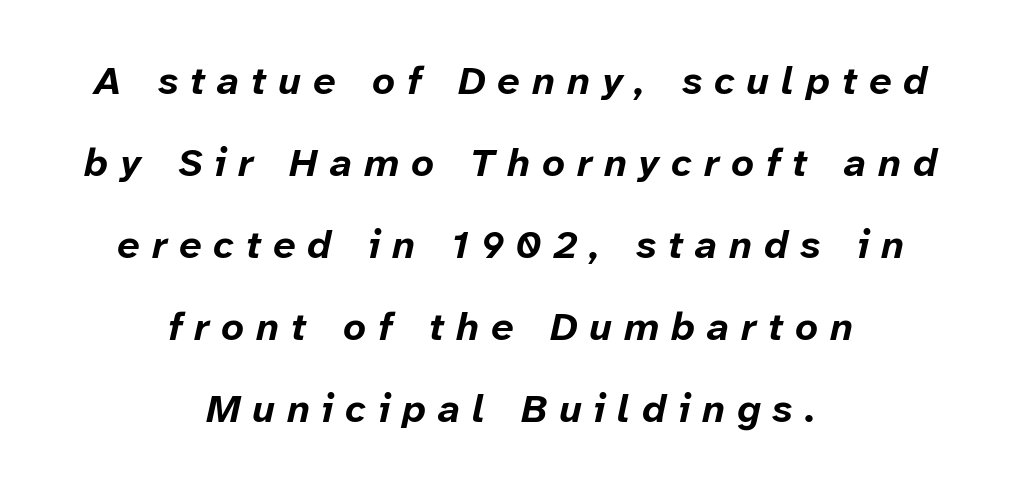
Q: Is the text bold? A: Yes.
Q: Is the text italic (slanted)? A: Yes, it leans right by about 12 degrees.
Q: Is the text underlined? A: No.
Q: How is the paragraph aligned? A: Centered.
Q: Is the spacing between letters normal or unusually wide? A: Unusually wide.
Q: Is the spacing between lines tight, normal or loose? A: Loose.
Q: Width (condensed, normal, or wide)? A: Normal.
Q: Stroke contrast? A: Low.
Q: x-height? A: Medium.
Q: Monospaced? A: No.
